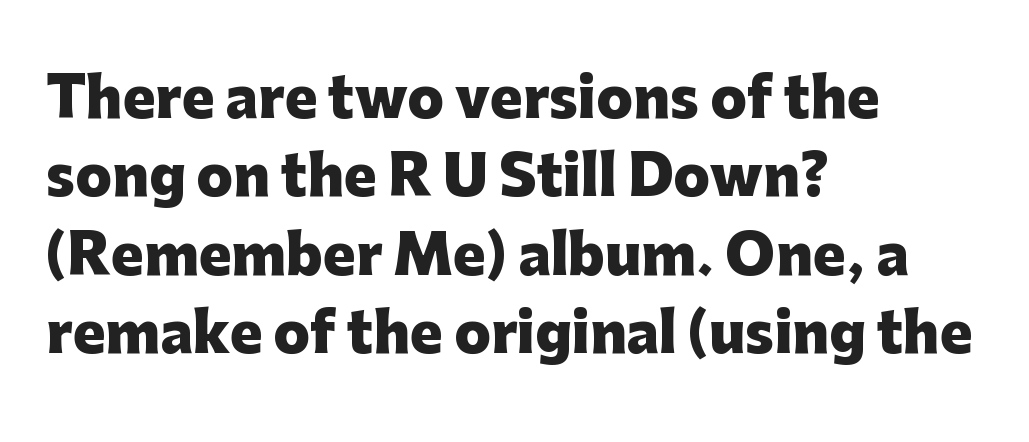
{"serif": "no", "italic": "no", "bold": "yes", "weight": "heavy", "width": "normal", "stroke_contrast": "low", "x_height": "medium", "monospaced": "no", "underline": "no", "align": "left", "line_spacing": "normal", "line_spacing_ratio": 1.45, "letter_spacing": "normal", "letter_spacing_em": 0.0, "glyph_px": 54}
